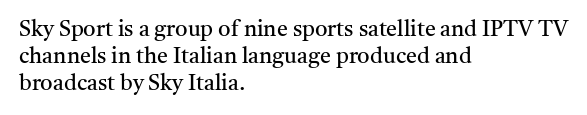
Q: Is the text bold? A: No.
Q: Is the text italic (slanted)? A: No, it is upright.
Q: Is the text underlined? A: No.
Q: How is the paragraph aligned? A: Left-aligned.
Q: Is the spacing between letters normal or unusually wide? A: Normal.
